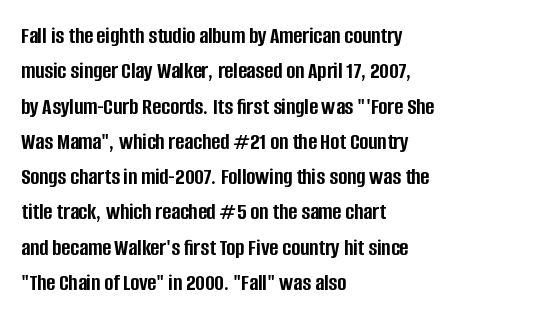
The image shows 24 px bold type, upright; set left-aligned, normal line spacing (1.47x), normal letter spacing, not underlined.
